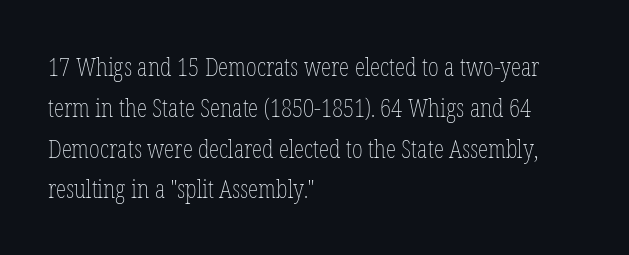
Q: Is the text bold? A: No.
Q: Is the text italic (slanted)? A: No, it is upright.
Q: Is the text underlined? A: No.
Q: How is the paragraph aligned? A: Left-aligned.
Q: Is the spacing between letters normal or unusually wide? A: Normal.
Q: Is the spacing between lines tight, normal or loose? A: Normal.
